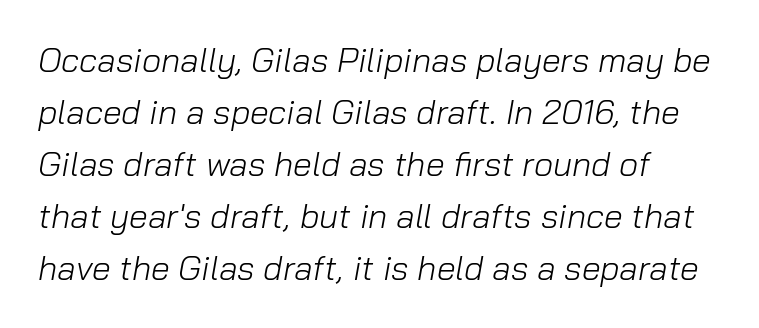
{"italic": "yes", "lean": "right", "slant_degrees": 10, "bold": "no", "weight": "light", "width": "normal", "stroke_contrast": "low", "x_height": "medium", "monospaced": "no", "underline": "no", "align": "left", "line_spacing": "normal", "line_spacing_ratio": 1.53, "letter_spacing": "normal", "letter_spacing_em": 0.0, "glyph_px": 34}
